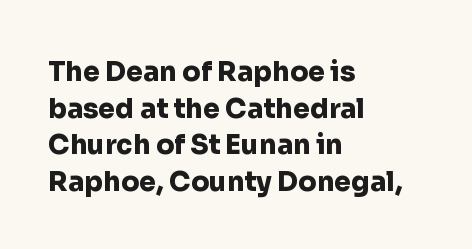
Casual observation: everything's shoved over to the left. Look at the tracking — it's just the regular setting, nothing added. The rendering uses a moderate line-height, typical for paragraphs. Decoration check: the copy has no underline. The face used here has the dense, thick strokes of a bold. The typography opts for an upright posture over an oblique one.
